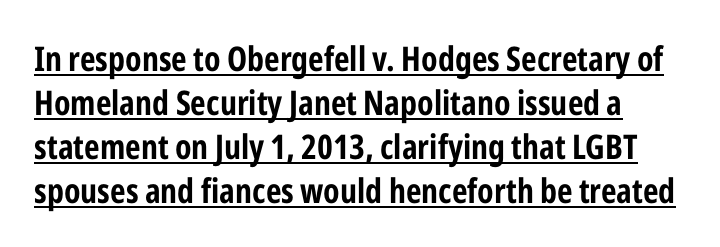
{"serif": "no", "italic": "no", "width": "condensed", "stroke_contrast": "low", "x_height": "medium", "monospaced": "no", "underline": "yes", "line_spacing": "normal", "line_spacing_ratio": 1.29, "letter_spacing": "normal", "letter_spacing_em": 0.0, "glyph_px": 34}
